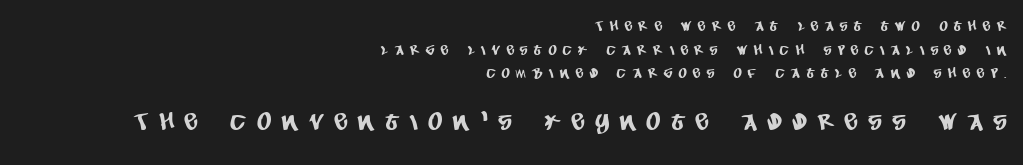
What stands out about the letter spacing? Its width — letters are far apart. Look at the glyph heights: the lower group is clearly the bigger setting. The compositor pushed each line to the right boundary. One glance says typical: line gaps are just what's usual.
